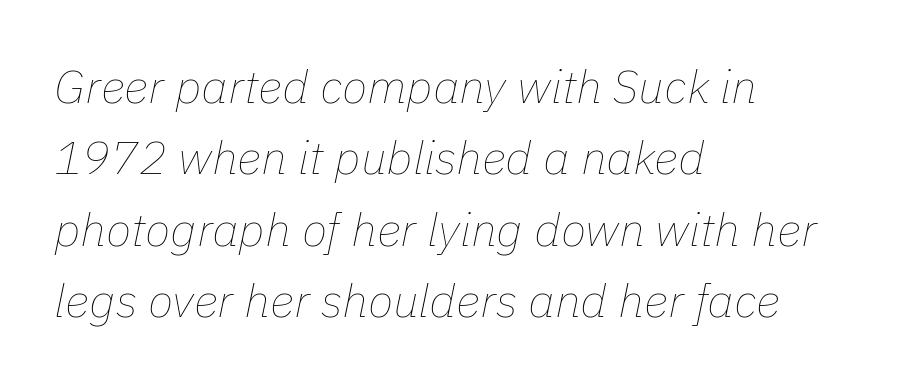
The image shows 47 px thin type, italic (leaning right); set left-aligned, normal line spacing (1.52x), normal letter spacing, not underlined; low stroke contrast and a medium x-height.
